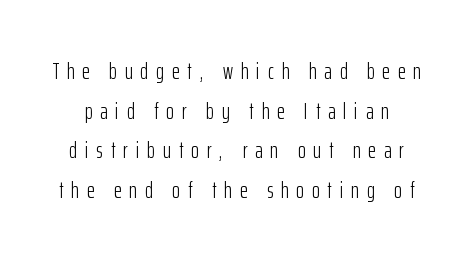
The image shows 23 px text type, upright; set line spacing 1.72x, unusually wide letter spacing (+0.35 em), not underlined.
